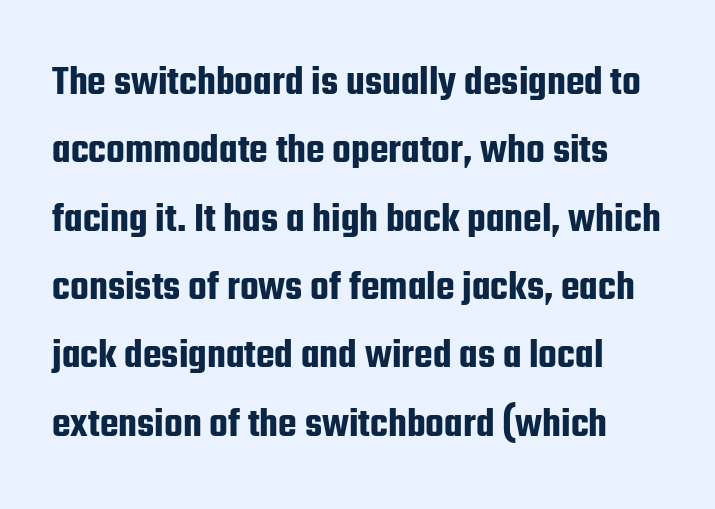
{"serif": "no", "italic": "no", "width": "condensed", "stroke_contrast": "low", "x_height": "medium", "monospaced": "no", "underline": "no", "line_spacing": "normal", "line_spacing_ratio": 1.59, "letter_spacing": "normal", "letter_spacing_em": 0.0, "glyph_px": 43}
